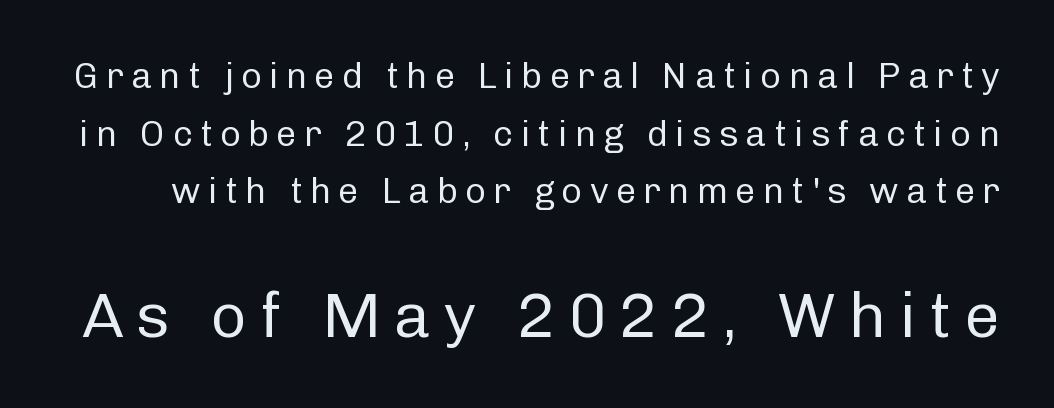
The image shows 63 px regular-weight sans-serif type, upright; set normal line spacing (1.6x), unusually wide letter spacing (+0.2 em), not underlined; the second (bottom) block is 1.75x larger; low stroke contrast and a medium x-height.
